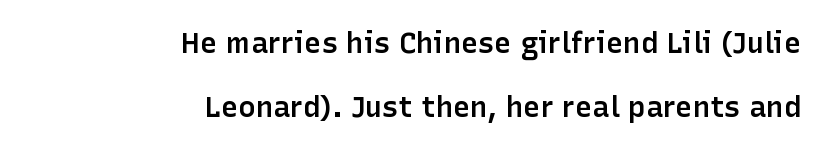
Q: Is the text bold? A: Semi-bold.
Q: Is the text italic (slanted)? A: No, it is upright.
Q: Is the typeface a serif or a sans-serif typeface? A: Sans-serif.
Q: Is the text underlined? A: No.
Q: How is the paragraph aligned? A: Right-aligned.
Q: Is the spacing between letters normal or unusually wide? A: Normal.
Q: Is the spacing between lines tight, normal or loose? A: Loose.
Q: Width (condensed, normal, or wide)? A: Normal.
Q: Stroke contrast? A: Low.
Q: x-height? A: Medium.
Q: Monospaced? A: No.
